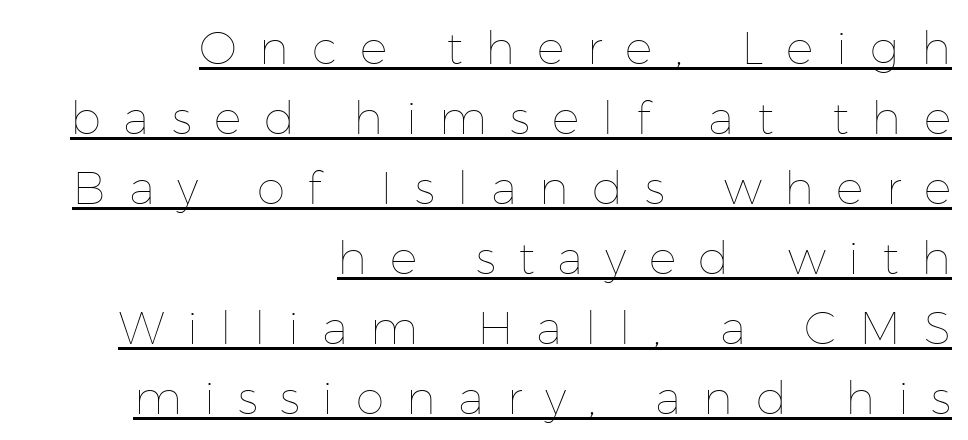
The rendering uses a moderate line-height, typical for paragraphs. No heavy texture on the line: the type isn't bold. Teacher's note: observe the even right margin — that is flush-right alignment. Designer's note — italics off, roman on. Tracking value appears strongly positive — letters spread wide. The glyphs are accompanied by a horizontal stroke just below them.
